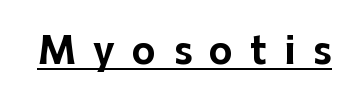
Weight: bold. The lettering is marked with a stroke running underneath it. No feet cap the strokes, marking this as sans-serif type. Here the designer chose a conventional face with non-uniform glyph widths. Each word looks stretched out because of the extra space between its letters.
